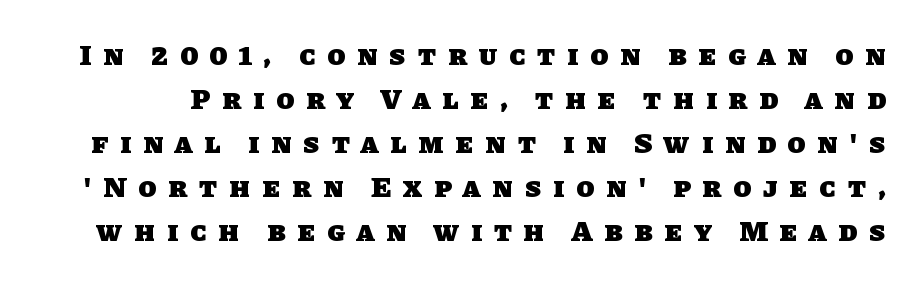
Substantial extra tracking has been applied to these lines. The strip under each line holds only bare page. Note the varied advance widths — an 'i' is clearly narrower than an 'm'. Compared with an ordinary text face, these strokes are far heavier — a full bold. Horizontal bands of white between lines are of average thickness. Unlike a traditional serif, this face leaves its strokes unadorned.
